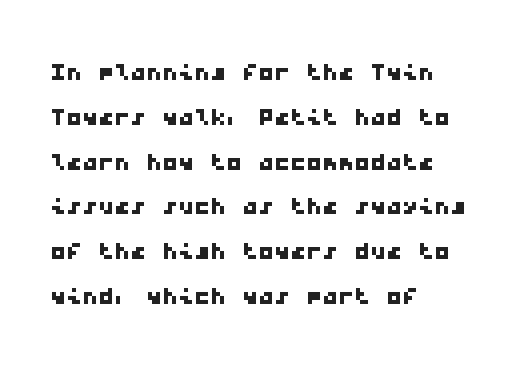
{"serif": "no", "width": "wide", "stroke_contrast": "low", "x_height": "medium", "monospaced": "yes", "underline": "no", "align": "left", "line_spacing": "normal", "line_spacing_ratio": 1.4, "letter_spacing": "normal", "letter_spacing_em": 0.0, "glyph_px": 32}
